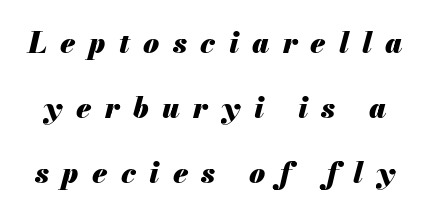
The image shows 29 px heavy type, italic (leaning right); set loose line spacing (2.25x), unusually wide letter spacing (+0.46 em), not underlined; medium stroke contrast and a small x-height.
